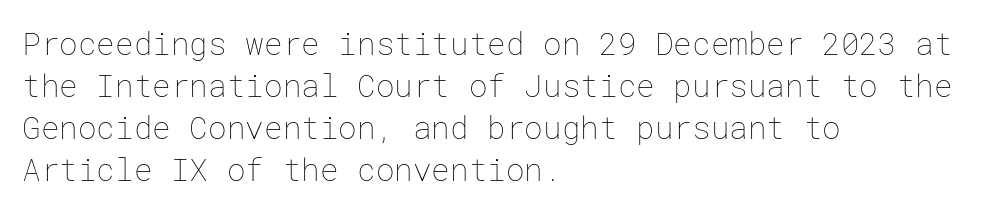
Q: Is the text bold? A: No.
Q: Is the text italic (slanted)? A: No, it is upright.
Q: Is the text underlined? A: No.
Q: How is the paragraph aligned? A: Left-aligned.
Q: Is the spacing between letters normal or unusually wide? A: Normal.
Q: Is the spacing between lines tight, normal or loose? A: Normal.
Q: Width (condensed, normal, or wide)? A: Normal.
Q: Stroke contrast? A: Low.
Q: x-height? A: Medium.
